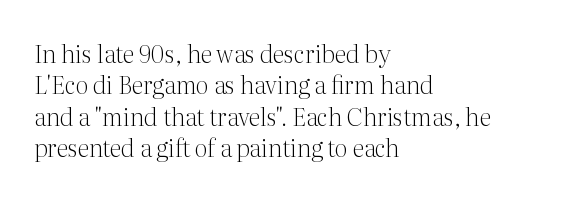
What stands out about the letter spacing? Nothing — it is the standard amount. Unmarked baselines from the first word to the last. The rendering anchors every line to the left-hand side. Regarding leading, the lines here are spaced in the standard way. Compared with a typical body face, this is equally light or lighter still. In terms of posture, this sample is upright.
